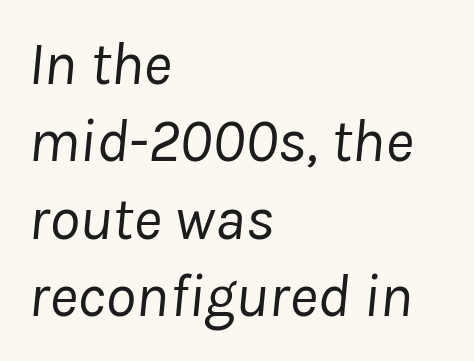
The type is set solid horizontally, with unmodified tracking. A typesetter would mark this as italic. Unmarked baselines from the first word to the last. The paragraph shown leans on its left margin.
